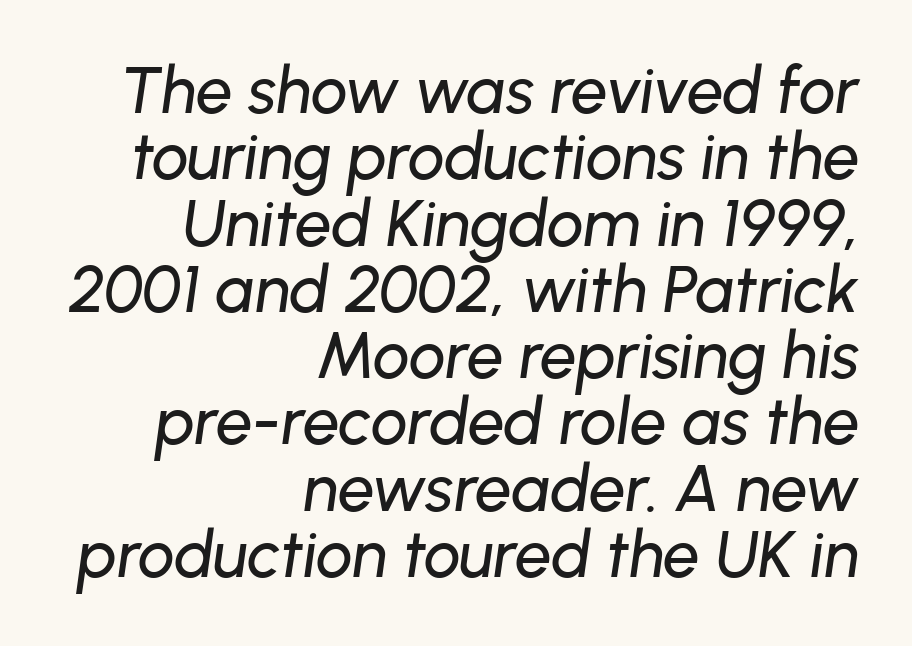
The image shows 65 px text type, italic (leaning right); set right-aligned, tight line spacing (1.02x), normal letter spacing, not underlined; low stroke contrast and a medium x-height.
